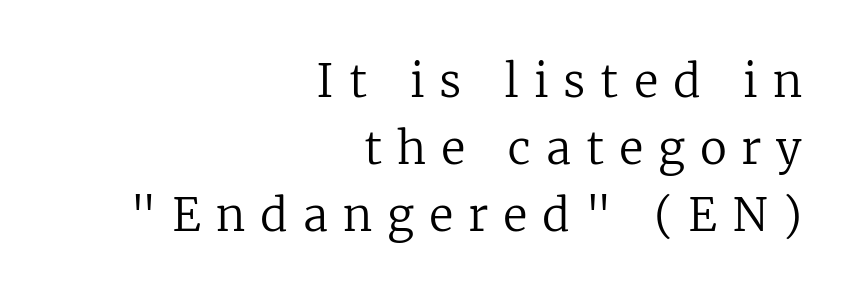
Stroke thickness stays within the range of a standard reading face or lighter. A typesetter would call this proportional, since set widths differ per character. The specimen omits any rule beneath the text block's lines. Leading: standard. Little horizontal feet cap the strokes, marking this as serif type. Do the letters lean? They stand straight.
